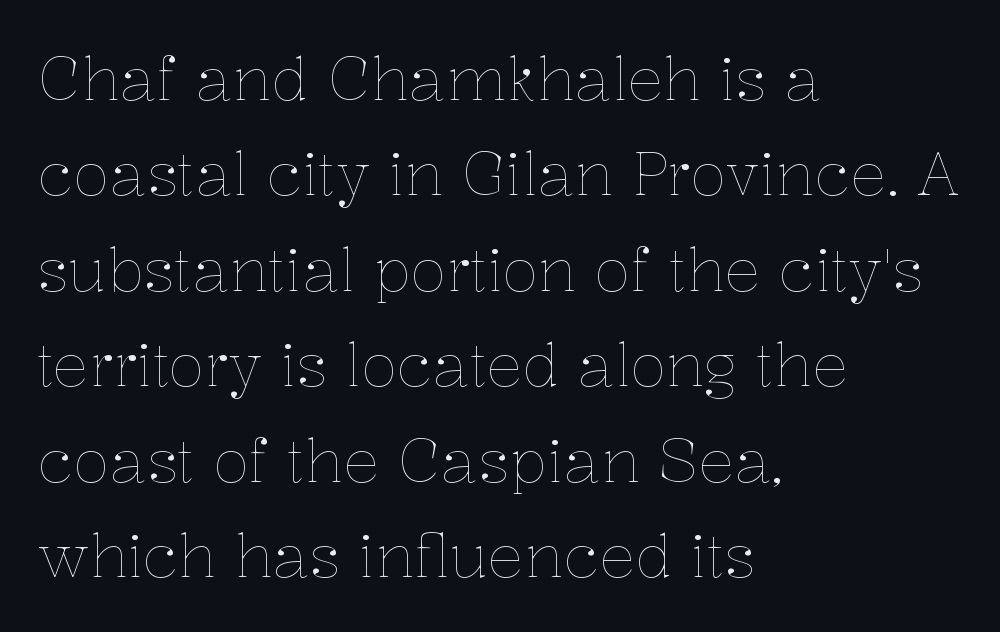
Q: Is the text bold? A: No.
Q: Is the text italic (slanted)? A: No, it is upright.
Q: Is the text underlined? A: No.
Q: How is the paragraph aligned? A: Left-aligned.
Q: Is the spacing between letters normal or unusually wide? A: Normal.
Q: Is the spacing between lines tight, normal or loose? A: Normal.
Q: Width (condensed, normal, or wide)? A: Normal.
Q: Stroke contrast? A: Low.
Q: x-height? A: Medium.
Q: Monospaced? A: No.
